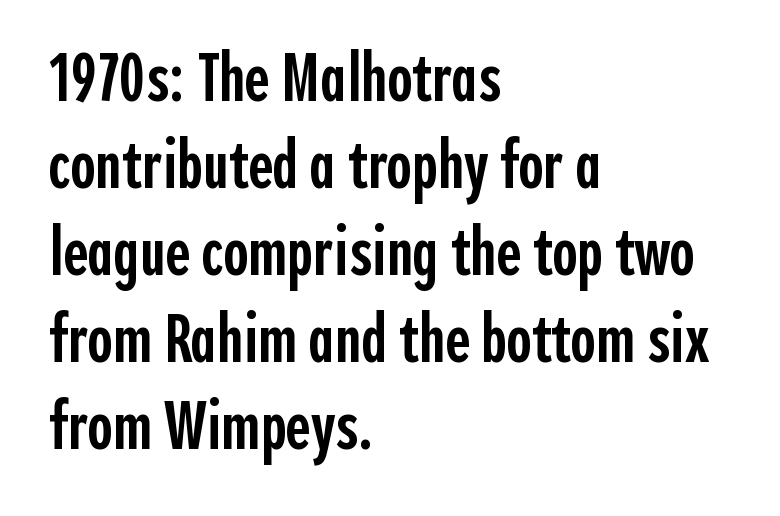
Q: Is the text bold? A: Semi-bold.
Q: Is the text italic (slanted)? A: No, it is upright.
Q: Is the typeface a serif or a sans-serif typeface? A: Sans-serif.
Q: Is the text underlined? A: No.
Q: How is the paragraph aligned? A: Left-aligned.
Q: Is the spacing between letters normal or unusually wide? A: Normal.
Q: Is the spacing between lines tight, normal or loose? A: Normal.
Q: Width (condensed, normal, or wide)? A: Condensed.
Q: x-height? A: Medium.
Q: Monospaced? A: No.
